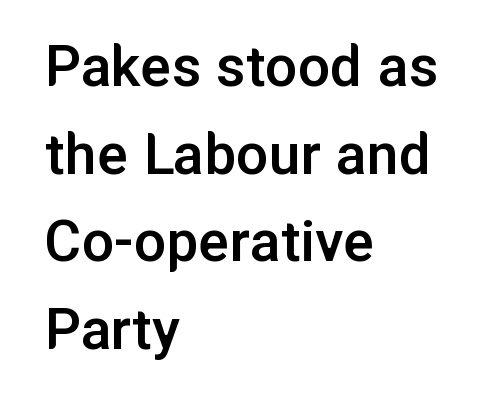
Q: Is the text bold? A: Semi-bold.
Q: Is the text italic (slanted)? A: No, it is upright.
Q: Is the typeface a serif or a sans-serif typeface? A: Sans-serif.
Q: Is the text underlined? A: No.
Q: How is the paragraph aligned? A: Left-aligned.
Q: Is the spacing between letters normal or unusually wide? A: Normal.
Q: Is the spacing between lines tight, normal or loose? A: Normal.
Q: Width (condensed, normal, or wide)? A: Normal.
Q: Stroke contrast? A: Low.
Q: x-height? A: Medium.
Q: Monospaced? A: No.
